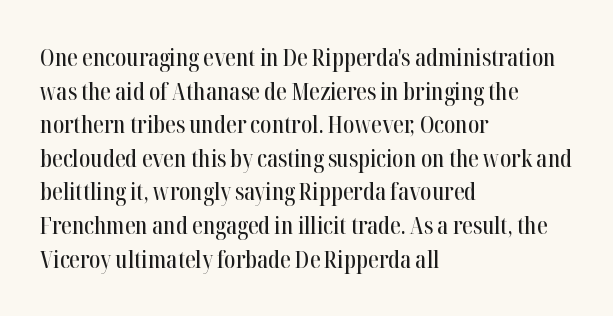
{"italic": "no", "underline": "no", "align": "left", "line_spacing": "normal", "line_spacing_ratio": 1.4, "letter_spacing": "normal", "letter_spacing_em": 0.0, "glyph_px": 24}
